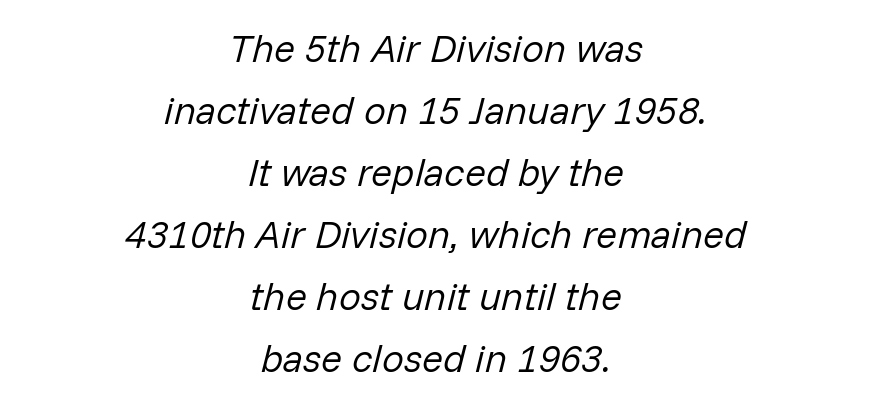
The image shows 39 px regular-weight type, italic (leaning right); set centered, normal line spacing (1.59x), normal letter spacing, not underlined; low stroke contrast and a medium x-height.
